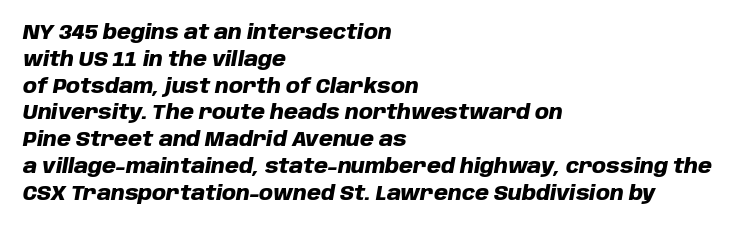
The image shows 20 px bold type, italic (leaning right); set left-aligned, normal line spacing (1.34x), normal letter spacing, not underlined.
